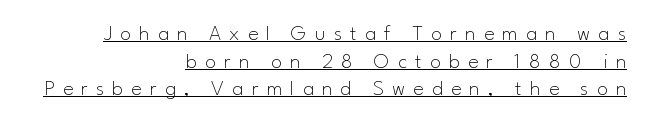
The image shows 22 px text type, upright; set right-aligned, normal line spacing (1.26x), unusually wide letter spacing (+0.37 em), underlined.
